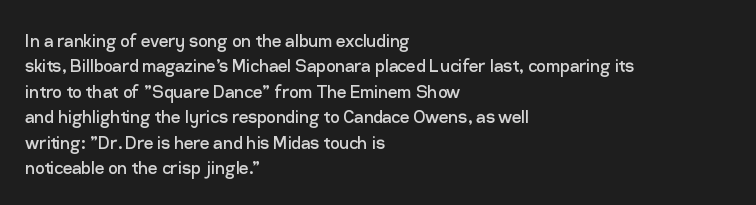
A bare baseline throughout the passage. Line beginnings align vertically; line endings do not. This sample uses plain, unmodified letter spacing. Posture: straight, roman, zero tilt. Is this a heavy cut? Hardly; it is regular or lighter.
